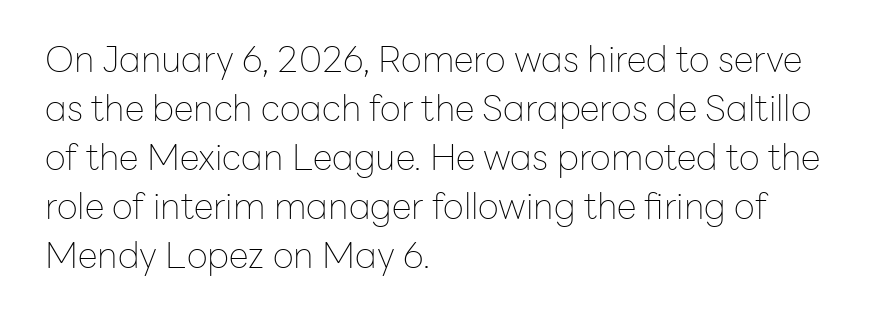
The image shows 36 px thin sans-serif type, upright; set left-aligned, normal line spacing (1.36x), normal letter spacing, not underlined; low stroke contrast and a medium x-height.
